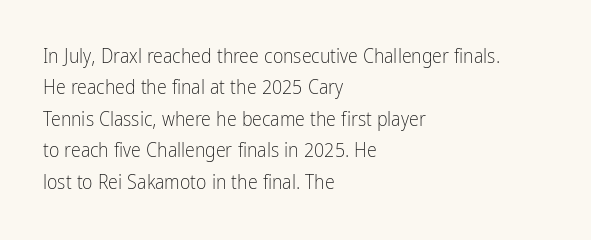
Line spacing here is normal. A typesetter would mark this as roman, not italic. The specimen omits any rule beneath the text block's lines. The rag falls on the right side of this text block. The characters are drawn with everyday or finer stroke widths.
